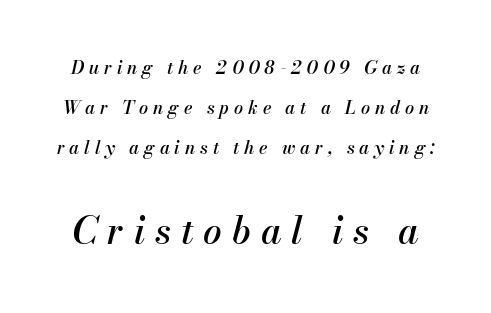
Q: Is the text italic (slanted)? A: Yes, it leans right by about 13 degrees.
Q: Is the text underlined? A: No.
Q: Is the spacing between letters normal or unusually wide? A: Unusually wide.
Q: Is the spacing between lines tight, normal or loose? A: Loose.
Q: Which block of text is set in a larger size, the first (top) or the second (bottom)? A: The second (bottom) one.
Q: Width (condensed, normal, or wide)? A: Normal.
Q: Stroke contrast? A: Medium.
Q: x-height? A: Small.
Q: Monospaced? A: No.
